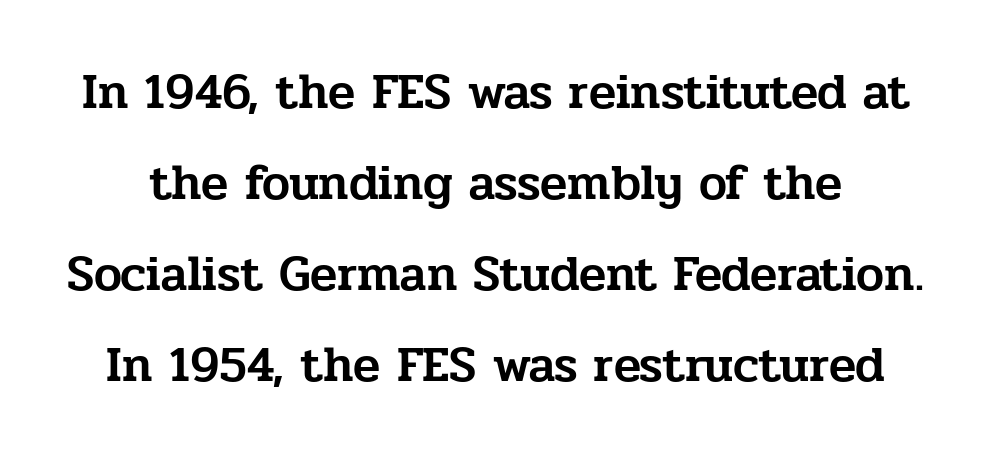
The image shows 50 px serif type, upright; set line spacing 1.82x, normal letter spacing, not underlined; low stroke contrast and a medium x-height.
